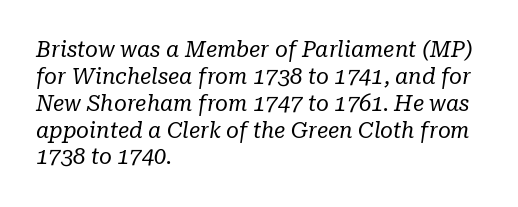
Q: Is the text bold? A: No.
Q: Is the text italic (slanted)? A: Yes, it leans right by about 10 degrees.
Q: Is the text underlined? A: No.
Q: How is the paragraph aligned? A: Left-aligned.
Q: Is the spacing between letters normal or unusually wide? A: Normal.
